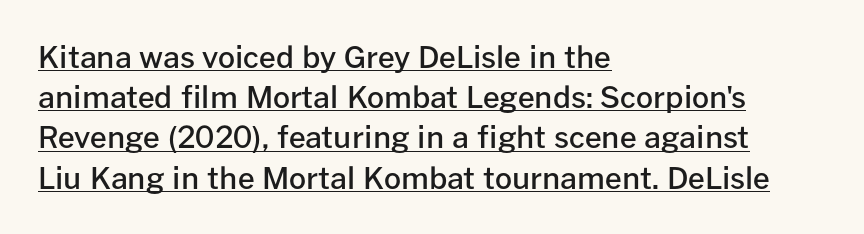
Q: Is the text bold? A: Semi-bold.
Q: Is the text italic (slanted)? A: No, it is upright.
Q: Is the typeface a serif or a sans-serif typeface? A: Sans-serif.
Q: Is the text underlined? A: Yes.
Q: How is the paragraph aligned? A: Left-aligned.
Q: Is the spacing between letters normal or unusually wide? A: Normal.
Q: Is the spacing between lines tight, normal or loose? A: Normal.
Q: Width (condensed, normal, or wide)? A: Normal.
Q: Stroke contrast? A: Low.
Q: x-height? A: Medium.
Q: Monospaced? A: No.
